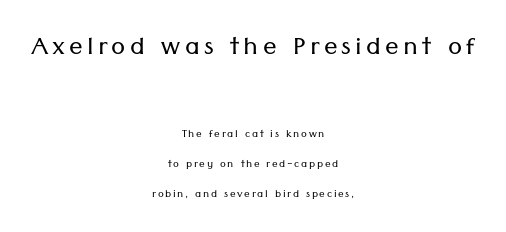
The image shows 34 px light sans-serif type, upright; set centered, loose line spacing (2.15x), not underlined; the first (top) block is 2.43x larger; low stroke contrast and a medium x-height.
